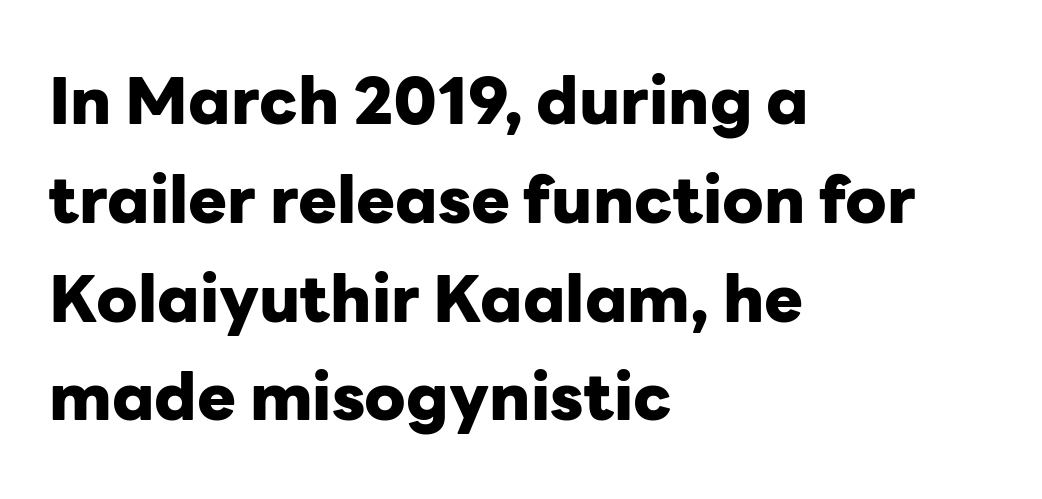
The image shows 65 px heavy sans-serif type, upright; set left-aligned, normal line spacing (1.52x), normal letter spacing, not underlined; low stroke contrast and a medium x-height.
